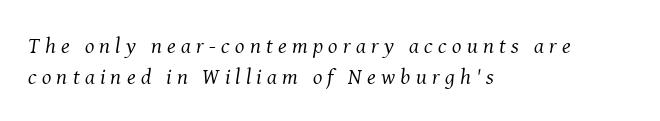
The rendering applies a slant to the glyphs. Summary of vertical rhythm: regular, with standard interline spacing. The lines in this sample share a left origin and differ only in where they stop. Just letters on the line, the space beneath them empty. Compared with a typical body face, this is equally light or lighter still.
